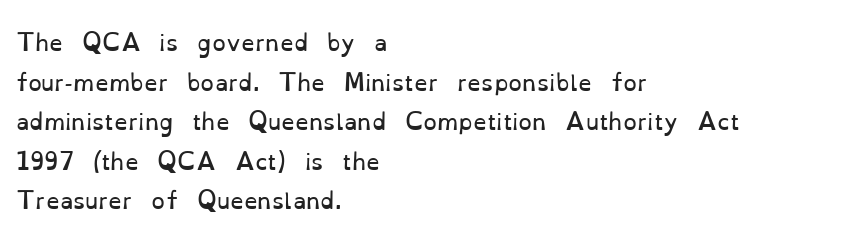
The image shows 22 px text type, upright; set left-aligned, line spacing 1.8x, normal letter spacing, not underlined.
